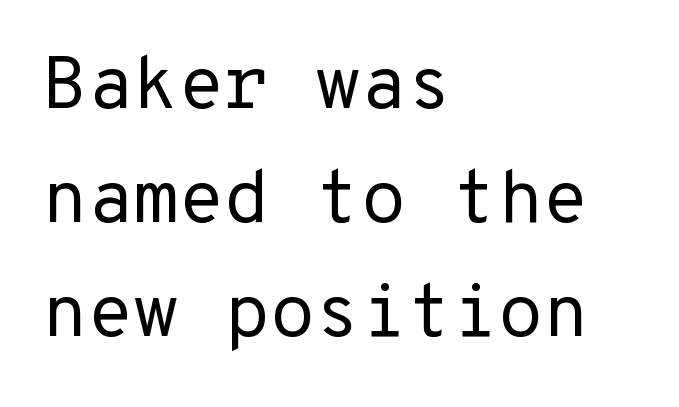
{"serif": "no", "italic": "no", "bold": "no", "weight": "regular", "width": "normal", "stroke_contrast": "low", "x_height": "medium", "monospaced": "yes", "underline": "no", "align": "left", "line_spacing": "normal", "line_spacing_ratio": 1.54, "letter_spacing": "normal", "letter_spacing_em": 0.0, "glyph_px": 74}
